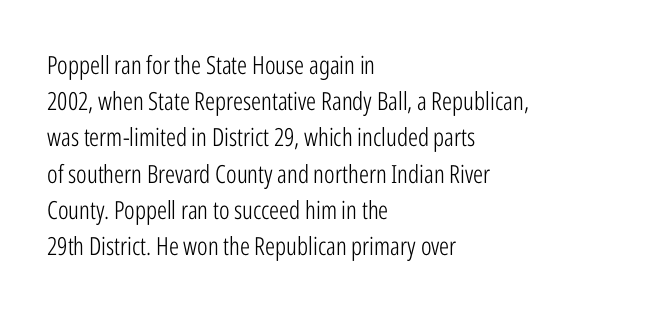
{"italic": "no", "bold": "no", "underline": "no", "align": "left", "line_spacing": "normal", "line_spacing_ratio": 1.45, "letter_spacing": "normal", "letter_spacing_em": 0.0, "glyph_px": 25}
